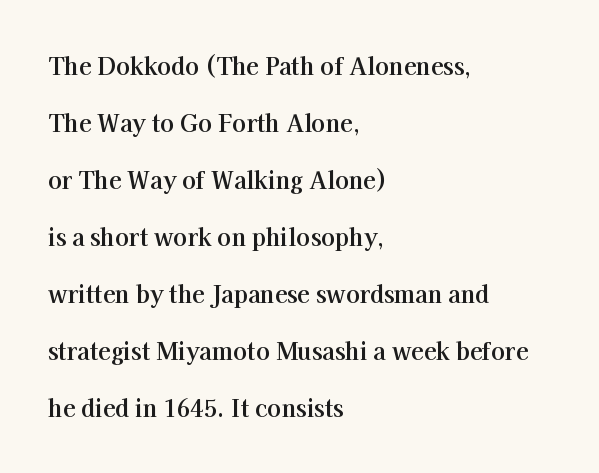
Rendered with straight, roman letterforms. Successive baselines arrive slowly, with a big drop between each. A student would call this left alignment; a typographer would say flush left, rag right. Does the weight exceed regular? Yes, all the way to bold.
